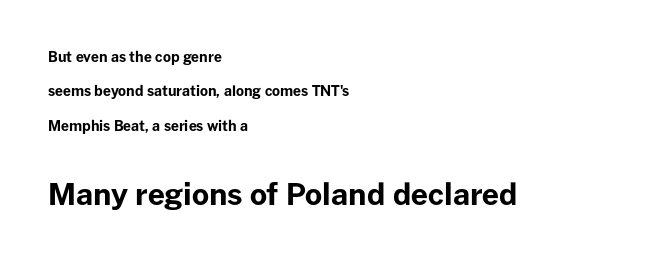
Each row of text sits above clean, open space. The passage shown is typed in a proportional face where columns would drift. Tracking value appears to be zero — textbook default spacing. Casual observation: everything's shoved over to the left. This sample uses a sans-serif face.
